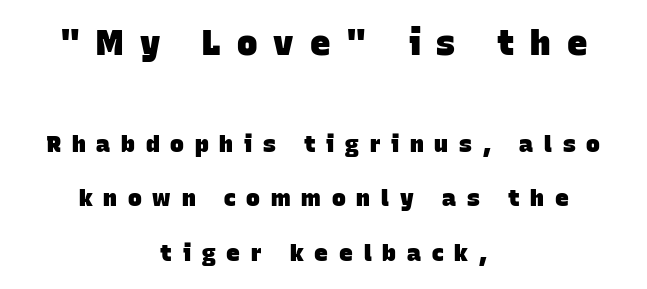
Q: Is the text bold? A: Yes.
Q: Is the typeface a serif or a sans-serif typeface? A: Sans-serif.
Q: Is the text underlined? A: No.
Q: How is the paragraph aligned? A: Centered.
Q: Is the spacing between letters normal or unusually wide? A: Unusually wide.
Q: Is the spacing between lines tight, normal or loose? A: Loose.
Q: Which block of text is set in a larger size, the first (top) or the second (bottom)? A: The first (top) one.
Q: Width (condensed, normal, or wide)? A: Normal.
Q: Stroke contrast? A: Low.
Q: x-height? A: Large.
Q: Monospaced? A: No.
